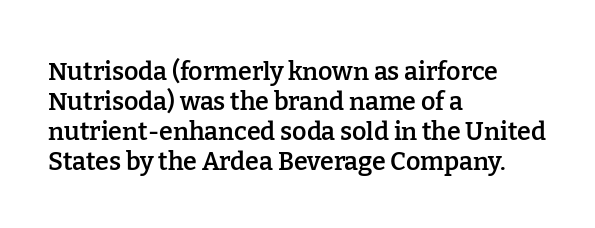
{"italic": "no", "bold": "semi", "underline": "no", "align": "left", "line_spacing_ratio": 1.2, "letter_spacing": "normal", "letter_spacing_em": 0.0, "glyph_px": 25}
